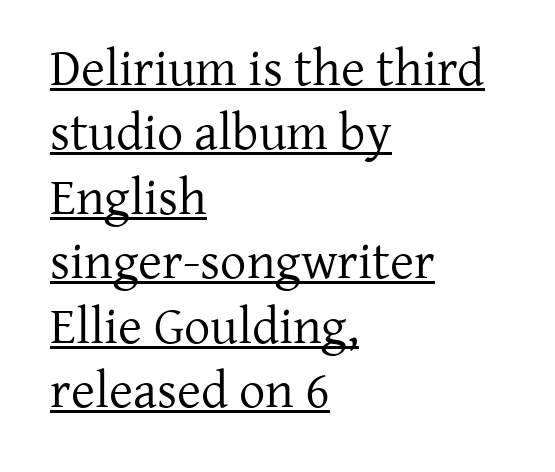
Old-style or modern, the face here clearly has serifs. Upright lettering throughout. The face looks like a standard text weight, possibly lighter. Does a line run under the words? Yes, clearly.
